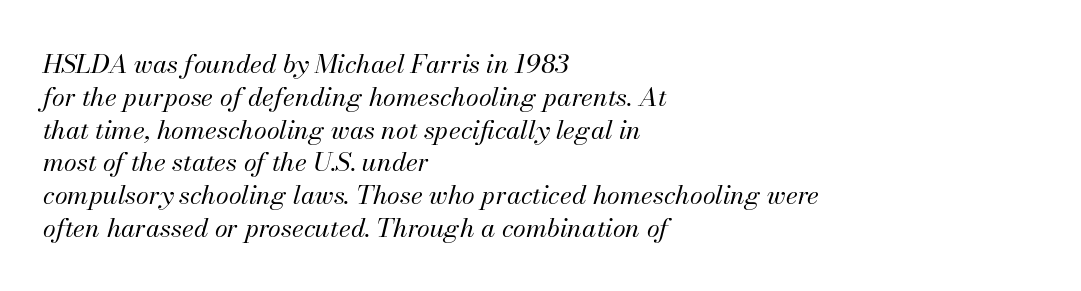
This sample uses an oblique cut, with every glyph tilted off the vertical. Clear beneath every line of the passage. The designer left line spacing at the default. You could call the tracking neutral — neither tight nor loose.
